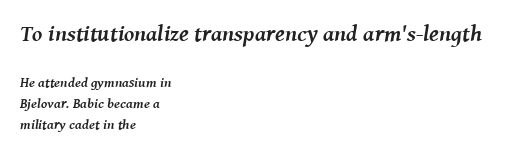
Q: Is the text bold? A: Yes.
Q: Is the text italic (slanted)? A: Yes, it leans right by about 8 degrees.
Q: Is the text underlined? A: No.
Q: How is the paragraph aligned? A: Left-aligned.
Q: Is the spacing between letters normal or unusually wide? A: Normal.
Q: Is the spacing between lines tight, normal or loose? A: Normal.
Q: Which block of text is set in a larger size, the first (top) or the second (bottom)? A: The first (top) one.
